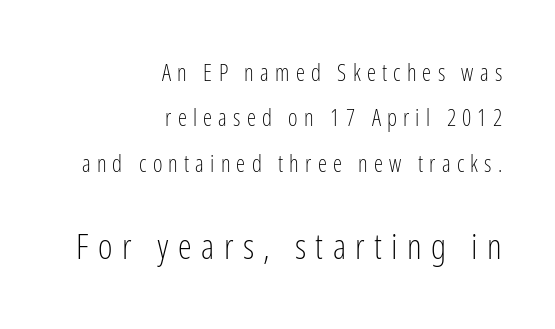
{"serif": "no", "italic": "no", "bold": "no", "weight": "light", "width": "condensed", "stroke_contrast": "low", "x_height": "medium", "monospaced": "no", "underline": "no", "align": "right", "line_spacing": "loose", "line_spacing_ratio": 1.97, "letter_spacing": "wide", "letter_spacing_em": 0.27, "larger_block": "second", "size_ratio": 1.52, "glyph_px": 35}
